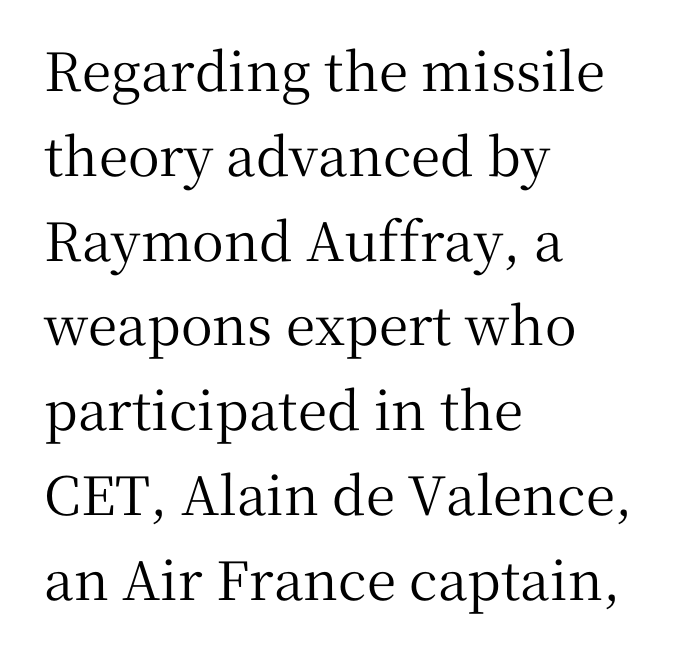
Is the block centered? No — it sits flush against the left margin. Evenly set lines give the paragraph a standard silhouette. Spacing verdict: proportional, widths tailored to each character. Examine the stroke ends and you'll spot serifs.
